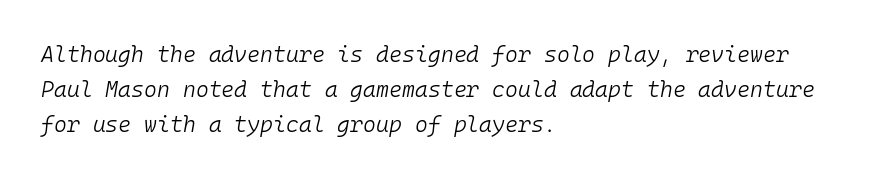
Q: Is the text bold? A: No.
Q: Is the text italic (slanted)? A: Yes, it leans right by about 10 degrees.
Q: Is the text underlined? A: No.
Q: How is the paragraph aligned? A: Left-aligned.
Q: Is the spacing between letters normal or unusually wide? A: Normal.
Q: Is the spacing between lines tight, normal or loose? A: Normal.
